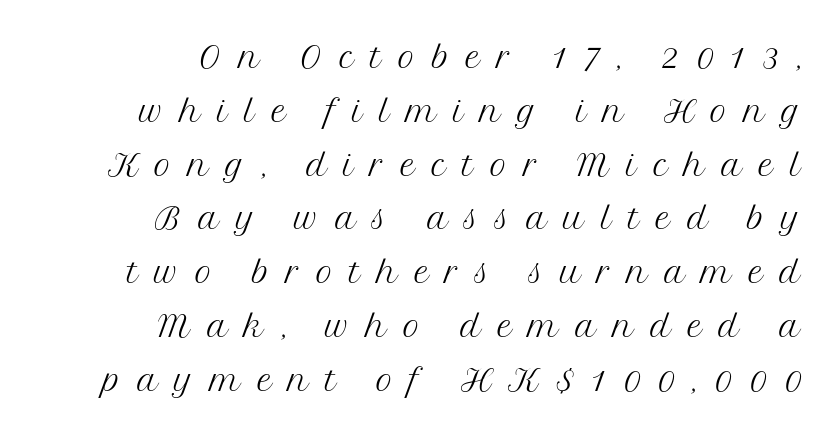
Q: Is the text bold? A: No.
Q: Is the text italic (slanted)? A: Yes.
Q: Is the typeface a serif or a sans-serif typeface? A: Serif.
Q: Is the text underlined? A: No.
Q: How is the paragraph aligned? A: Right-aligned.
Q: Is the spacing between letters normal or unusually wide? A: Unusually wide.
Q: Width (condensed, normal, or wide)? A: Normal.
Q: Stroke contrast? A: Medium.
Q: x-height? A: Medium.
Q: Monospaced? A: No.
